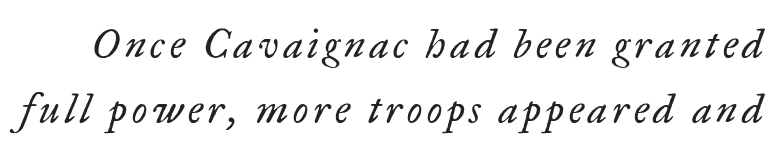
{"serif": "yes", "italic": "yes", "lean": "right", "slant_degrees": 17, "bold": "no", "weight": "regular", "width": "normal", "stroke_contrast": "low", "x_height": "small", "monospaced": "no", "underline": "no", "line_spacing": "normal", "line_spacing_ratio": 1.62, "glyph_px": 40}
